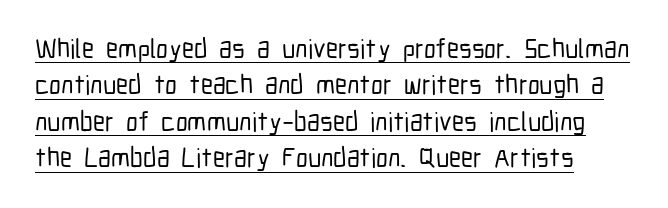
The font's upright variant was chosen for this text. Regarding leading, the lines here are spaced in the standard way. The horizontal fit of the characters is conventional and even. This is underlined copy, the kind a proofreader might mark for attention.
